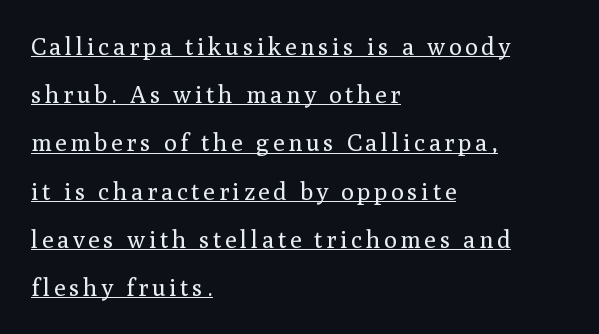
Q: Is the text bold? A: No.
Q: Is the text italic (slanted)? A: No, it is upright.
Q: Is the text underlined? A: Yes.
Q: How is the paragraph aligned? A: Left-aligned.
Q: Is the spacing between lines tight, normal or loose? A: Loose.
